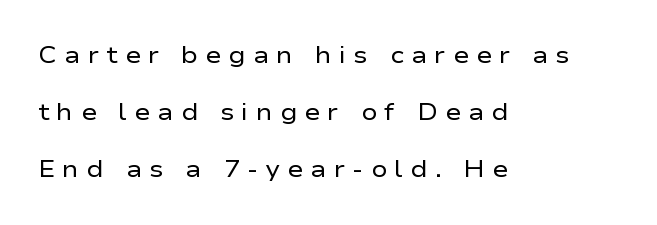
{"italic": "no", "bold": "no", "underline": "no", "align": "left", "line_spacing": "loose", "line_spacing_ratio": 2.38, "letter_spacing": "wide", "letter_spacing_em": 0.3, "glyph_px": 24}
